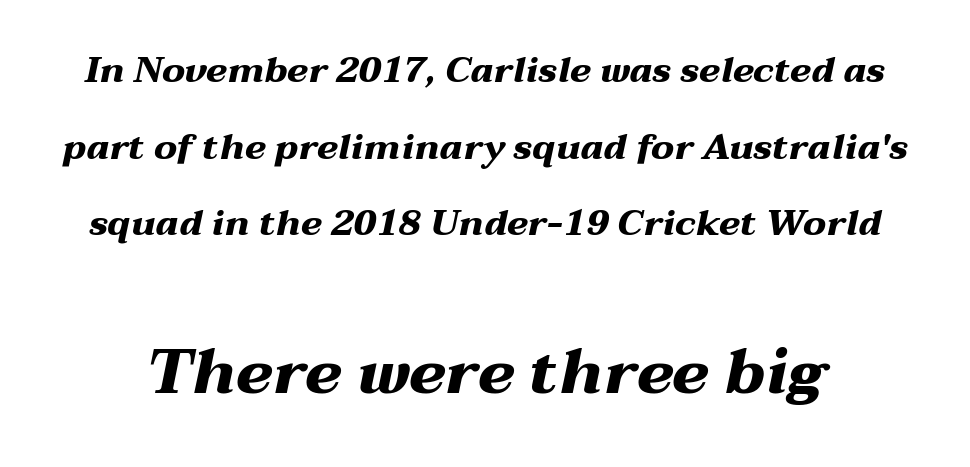
The zone under the glyphs is completely vacant. The gaps between neighbouring characters are ordinary and unremarkable. As a designer I'd log this as weight 700, bold. Which chunk is bigger? The second one — the bottom block dwarfs the top.
